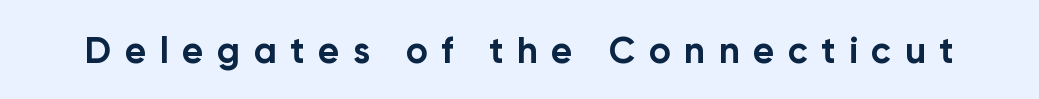
Does extra space separate the letters? Yes, quite a lot of it. The axis of the letterforms is exactly vertical. The strokes are fattened all the way to bold. Check the space under the baseline: it is left empty.
